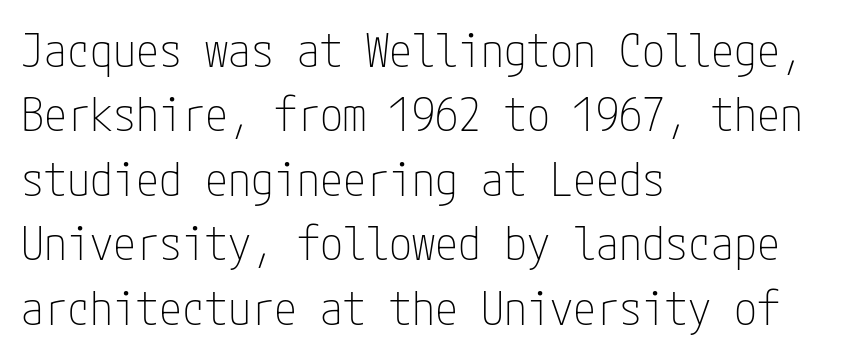
Q: Is the text bold? A: No.
Q: Is the text italic (slanted)? A: No, it is upright.
Q: Is the typeface a serif or a sans-serif typeface? A: Sans-serif.
Q: Is the text underlined? A: No.
Q: How is the paragraph aligned? A: Left-aligned.
Q: Is the spacing between letters normal or unusually wide? A: Normal.
Q: Is the spacing between lines tight, normal or loose? A: Normal.
Q: Width (condensed, normal, or wide)? A: Condensed.
Q: Stroke contrast? A: Low.
Q: x-height? A: Medium.
